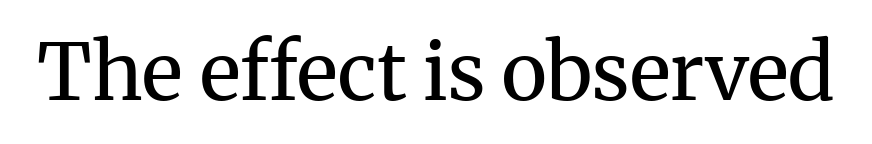
The image shows 79 px regular-weight serif type, upright; set normal letter spacing, not underlined; medium stroke contrast and a medium x-height.
